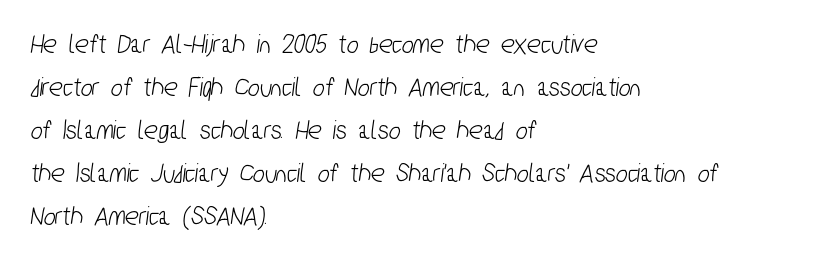
Q: Is the typeface a serif or a sans-serif typeface? A: Sans-serif.
Q: Is the text underlined? A: No.
Q: How is the paragraph aligned? A: Left-aligned.
Q: Is the spacing between letters normal or unusually wide? A: Normal.
Q: Is the spacing between lines tight, normal or loose? A: Normal.
Q: Width (condensed, normal, or wide)? A: Condensed.
Q: Stroke contrast? A: Low.
Q: x-height? A: Medium.
Q: Monospaced? A: No.
